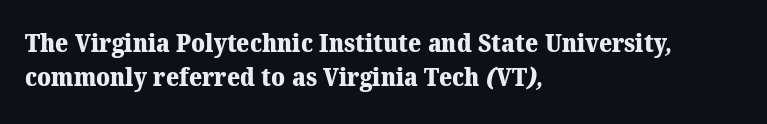
Q: Is the text bold? A: Yes.
Q: Is the text underlined? A: No.
Q: How is the paragraph aligned? A: Left-aligned.
Q: Is the spacing between letters normal or unusually wide? A: Normal.
Q: Is the spacing between lines tight, normal or loose? A: Normal.
